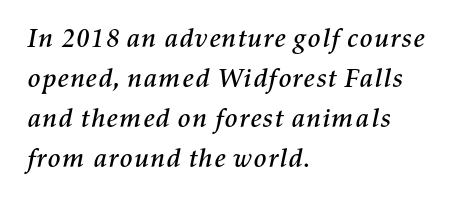
{"italic": "yes", "lean": "right", "slant_degrees": 11, "underline": "no", "align": "left", "line_spacing": "normal", "line_spacing_ratio": 1.48, "letter_spacing": "normal", "letter_spacing_em": 0.0, "glyph_px": 27}
